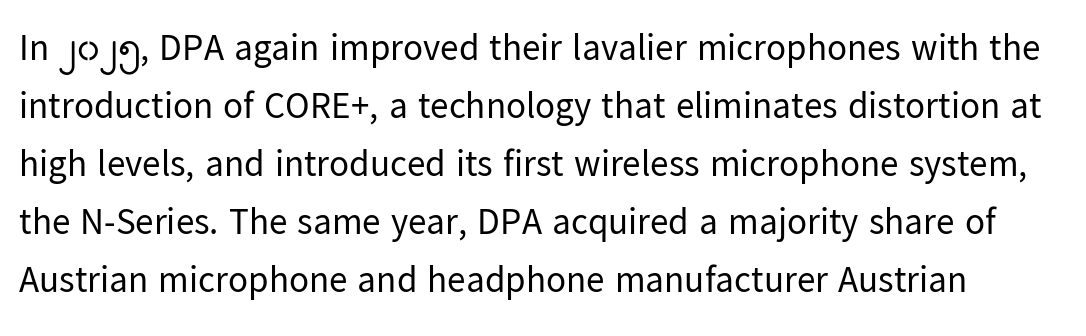
Every character sits straight up, as roman type does. Think of a printed novel: that variable character pitch is what you see here. This sample uses plain, unmodified letter spacing. The font sits on the lighter half of the weight spectrum, regular included. In terms of letterform style, serifs are entirely absent. Compared with typical paragraphs, the rows here are spaced about the same.
